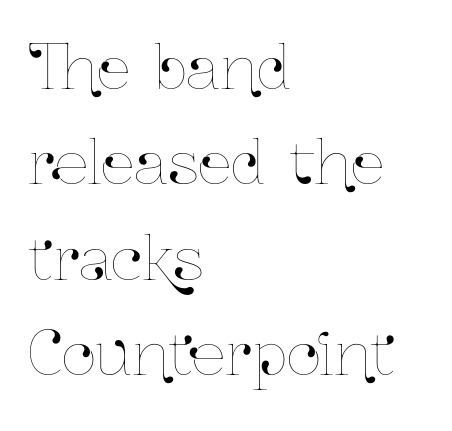
The image shows 60 px condensed type, upright; set left-aligned, normal line spacing (1.59x), normal letter spacing, not underlined; low stroke contrast and a medium x-height.
